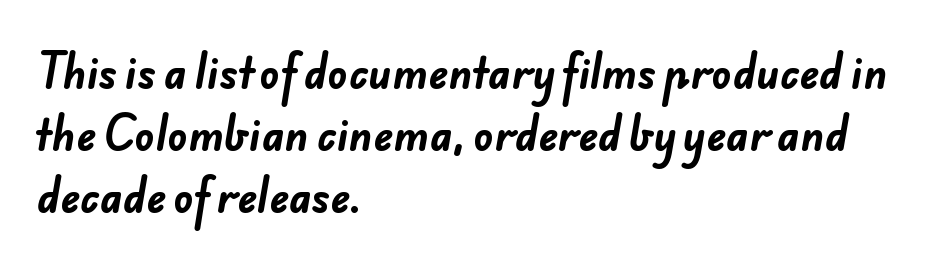
{"serif": "no", "bold": "yes", "weight": "bold", "width": "normal", "stroke_contrast": "low", "x_height": "small", "monospaced": "no", "underline": "no", "align": "left", "line_spacing": "normal", "line_spacing_ratio": 1.51, "letter_spacing": "normal", "letter_spacing_em": 0.0, "glyph_px": 41}
